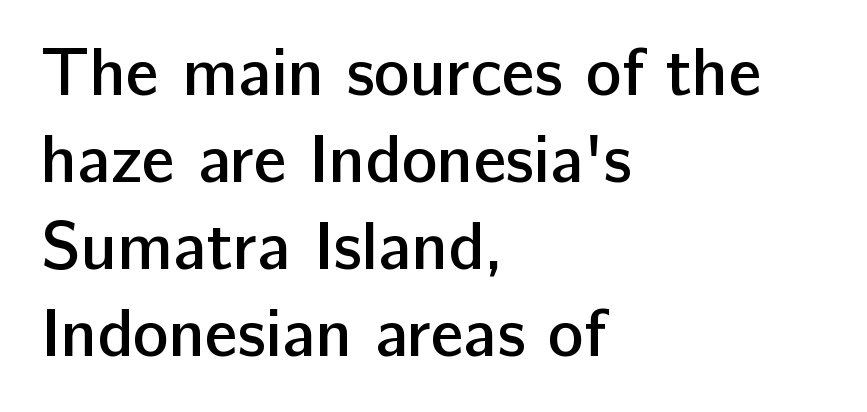
The image shows 67 px semibold sans-serif type, upright; set left-aligned, normal line spacing (1.3x), normal letter spacing, not underlined; low stroke contrast and a medium x-height.
